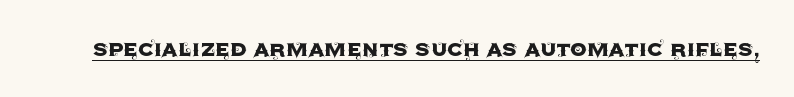
Posture: vertical. Is the letter spacing exaggerated? No — it looks like the ordinary default. These characters rest on top of a visible drawn line.
